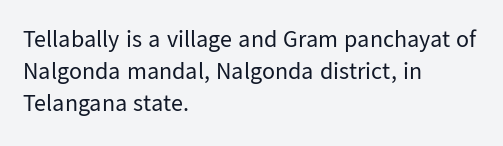
A bare baseline throughout the passage. Does the lettering tilt? It doesn't — this is upright. Leftover space on each line is placed entirely after the last word. Regarding leading, the lines here are spaced in the standard way. Inter-character spacing is left at the font's built-in metrics. Compared with a typical body face, this is equally light or lighter still.
